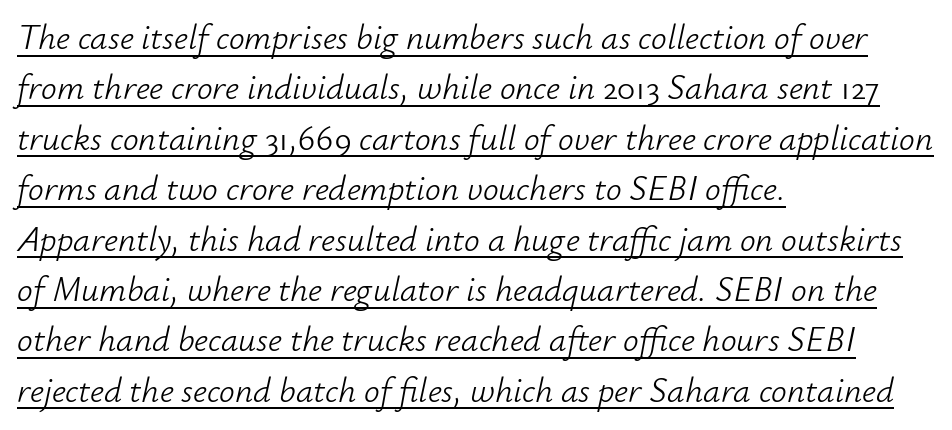
The image shows 35 px light type, italic (leaning right); set left-aligned, normal line spacing (1.44x), normal letter spacing, underlined; low stroke contrast and a small x-height.
